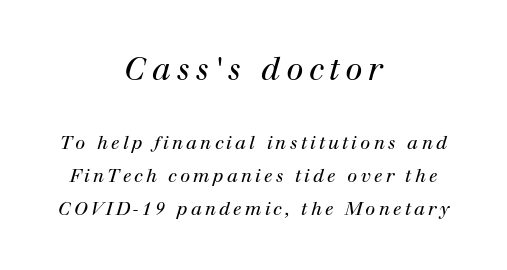
Note the varied advance widths — an 'i' is clearly narrower than an 'm'. Heft: none added — not bold. The paragraph shown floats in the horizontal middle. The baseline area is clear.
